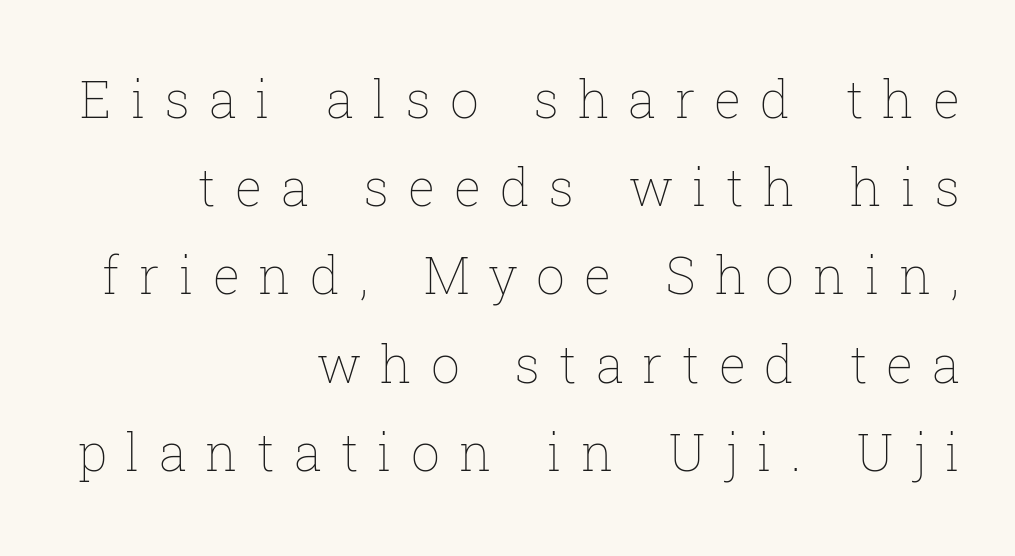
The specimen omits any rule beneath the text block's lines. Every row of glyphs terminates at an identical x-position on the right. The type is letterspaced generously, with wide tracking. Characters remain perfectly vertical along every line.
